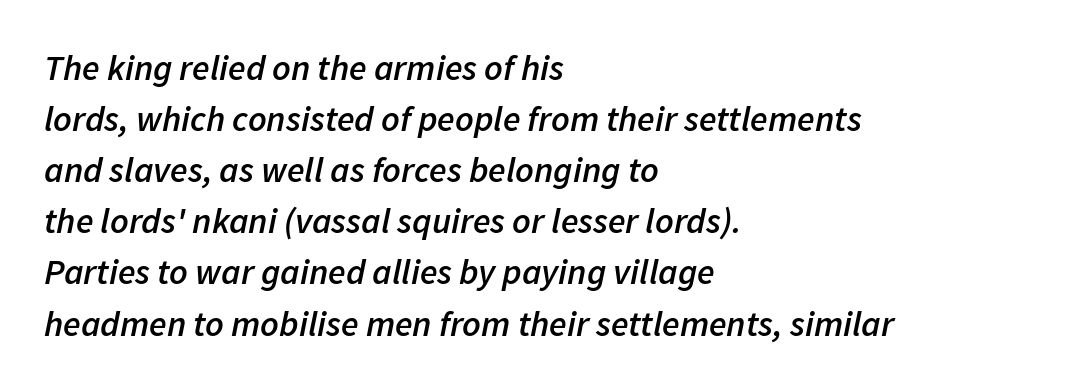
This is oblique type, the kind used for emphasis or titles. Weight: semibold (demi). Each row of text sits above clean, open space. This rendering uses left alignment, leaving the right contour irregular.
